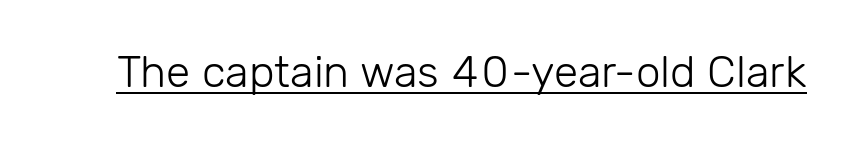
Rendered with straight, roman letterforms. The face used here is a sans, in the tradition of grotesques and geometrics. The typeface has the unassuming heft of standard copy or less. The face used here appears with an underline applied.
